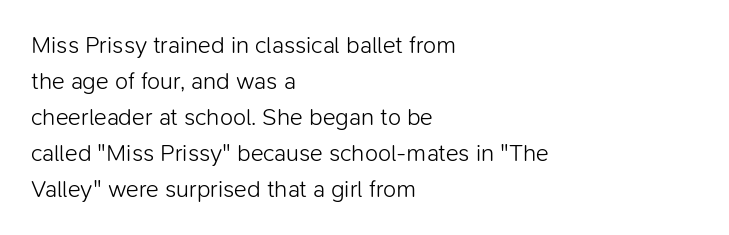
There is no visible air inserted between adjacent glyphs. The rendering anchors every line to the left-hand side. Counters stay open thanks to moderate or lighter strokes. Is there much room between lines? A standard amount, neither cramped nor airy. Type without underlining.
